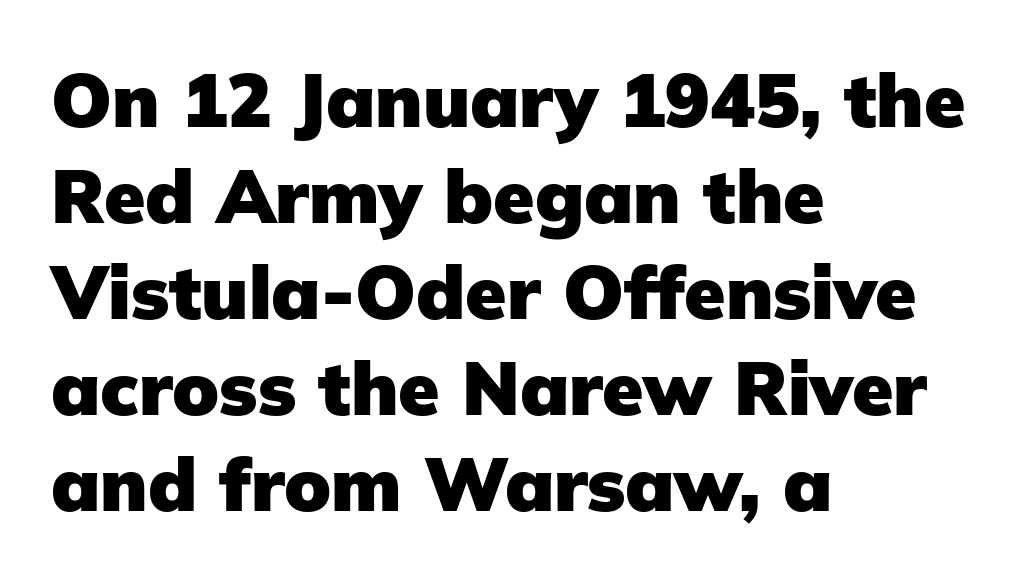
{"serif": "no", "italic": "no", "bold": "yes", "weight": "heavy", "width": "normal", "stroke_contrast": "low", "x_height": "medium", "monospaced": "no", "underline": "no", "align": "left", "line_spacing": "normal", "line_spacing_ratio": 1.28, "letter_spacing": "normal", "letter_spacing_em": 0.0, "glyph_px": 75}
